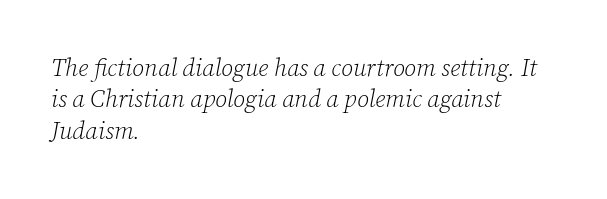
{"italic": "yes", "lean": "right", "slant_degrees": 12, "bold": "no", "underline": "no", "align": "left", "line_spacing": "normal", "line_spacing_ratio": 1.31, "letter_spacing": "normal", "letter_spacing_em": 0.0, "glyph_px": 24}
